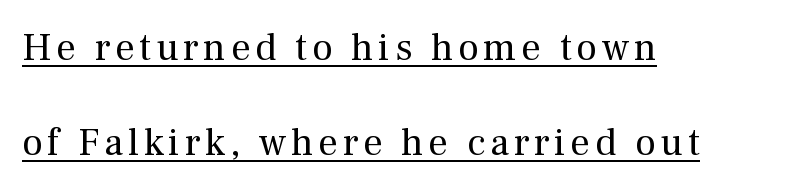
The image shows 39 px regular-weight serif type, upright; set left-aligned, loose line spacing (2.43x), underlined; medium stroke contrast and a medium x-height.
